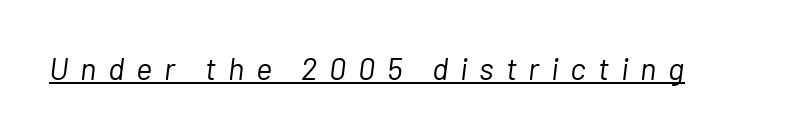
{"italic": "yes", "lean": "right", "slant_degrees": 7, "bold": "no", "weight": "light", "width": "normal", "stroke_contrast": "low", "x_height": "medium", "monospaced": "no", "underline": "yes", "letter_spacing": "wide", "letter_spacing_em": 0.38, "glyph_px": 31}
